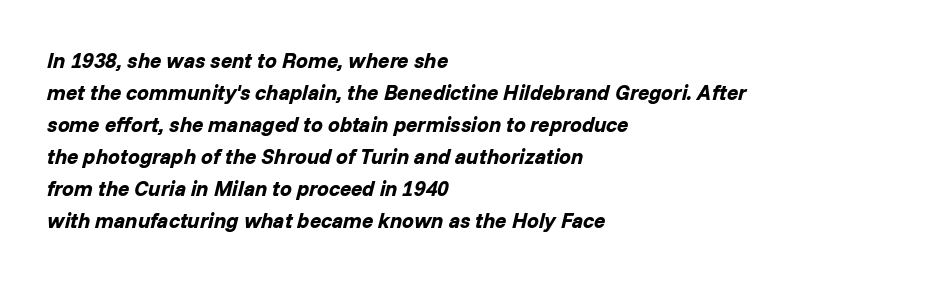
Q: Is the text bold? A: Yes.
Q: Is the text italic (slanted)? A: Yes, it leans right by about 14 degrees.
Q: Is the text underlined? A: No.
Q: How is the paragraph aligned? A: Left-aligned.
Q: Is the spacing between letters normal or unusually wide? A: Normal.
Q: Is the spacing between lines tight, normal or loose? A: Normal.
